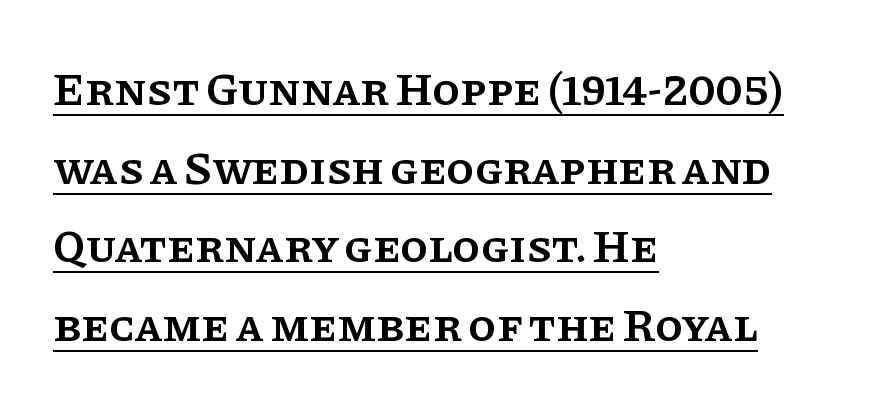
Q: Is the text bold? A: Semi-bold.
Q: Is the text italic (slanted)? A: No, it is upright.
Q: Is the typeface a serif or a sans-serif typeface? A: Serif.
Q: Is the text underlined? A: Yes.
Q: How is the paragraph aligned? A: Left-aligned.
Q: Is the spacing between letters normal or unusually wide? A: Normal.
Q: Width (condensed, normal, or wide)? A: Normal.
Q: Stroke contrast? A: Low.
Q: x-height? A: Large.
Q: Monospaced? A: No.
